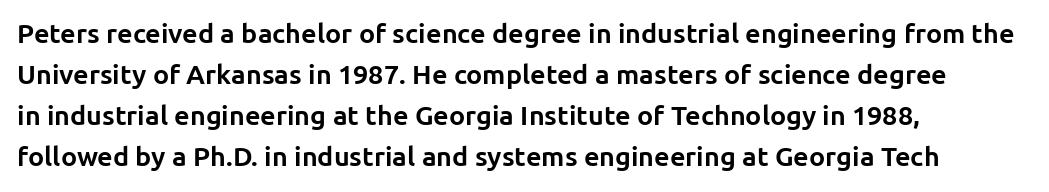
Line beginnings align vertically; line endings do not. Between one letter and the next there's only the usual sliver of space. Notice how descenders clear the ascenders below comfortably — that's standard leading. Does the lettering tilt? It doesn't — this is upright. Letters rest on an invisible, unmarked baseline.
